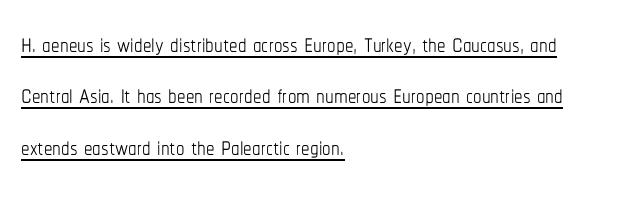
The image shows 34 px thin, condensed type, upright; set left-aligned, normal line spacing (1.51x), normal letter spacing, underlined; low stroke contrast and a medium x-height.
